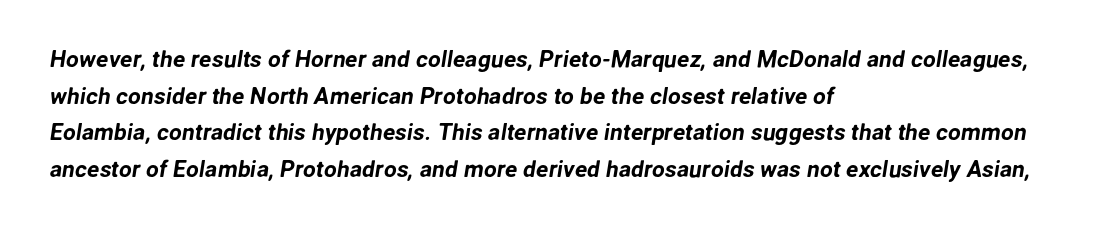
The image shows 23 px text type; set left-aligned, normal line spacing (1.59x), normal letter spacing, not underlined.
